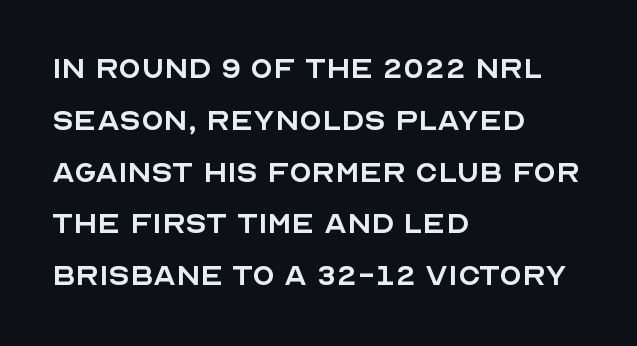
{"serif": "no", "italic": "no", "bold": "no", "weight": "regular", "width": "normal", "x_height": "large", "monospaced": "no", "underline": "no", "align": "left", "line_spacing": "normal", "line_spacing_ratio": 1.4, "letter_spacing": "normal", "letter_spacing_em": 0.0, "glyph_px": 37}
